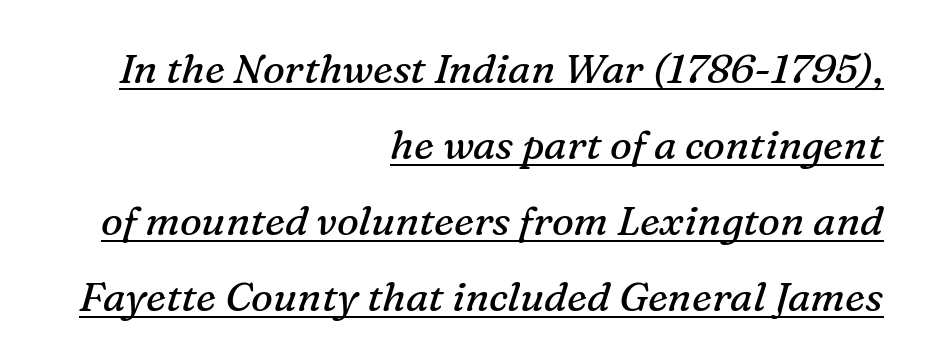
The image shows 41 px regular-weight serif type, italic (leaning right); set right-aligned, line spacing 1.85x, normal letter spacing, underlined; medium stroke contrast and a medium x-height.
